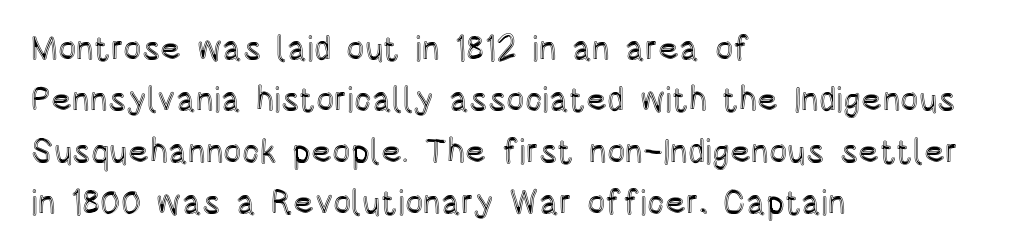
Q: Is the text italic (slanted)? A: No, it is upright.
Q: Is the text underlined? A: No.
Q: How is the paragraph aligned? A: Left-aligned.
Q: Is the spacing between letters normal or unusually wide? A: Normal.
Q: Is the spacing between lines tight, normal or loose? A: Normal.
Q: Width (condensed, normal, or wide)? A: Condensed.
Q: x-height? A: Large.
Q: Monospaced? A: No.
